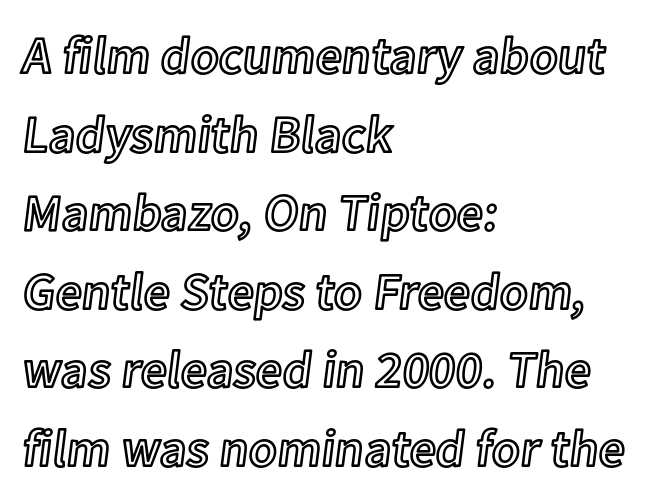
Q: Is the text italic (slanted)? A: Yes.
Q: Is the text underlined? A: No.
Q: How is the paragraph aligned? A: Left-aligned.
Q: Is the spacing between letters normal or unusually wide? A: Normal.
Q: Is the spacing between lines tight, normal or loose? A: Normal.
Q: Width (condensed, normal, or wide)? A: Normal.
Q: x-height? A: Medium.
Q: Monospaced? A: No.
